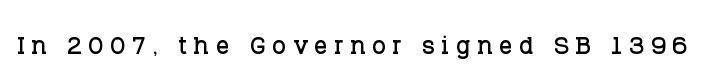
Q: Is the text italic (slanted)? A: No, it is upright.
Q: Is the typeface a serif or a sans-serif typeface? A: Serif.
Q: Is the text underlined? A: No.
Q: Is the spacing between letters normal or unusually wide? A: Unusually wide.
Q: Width (condensed, normal, or wide)? A: Normal.
Q: Stroke contrast? A: Low.
Q: x-height? A: Large.
Q: Monospaced? A: No.
